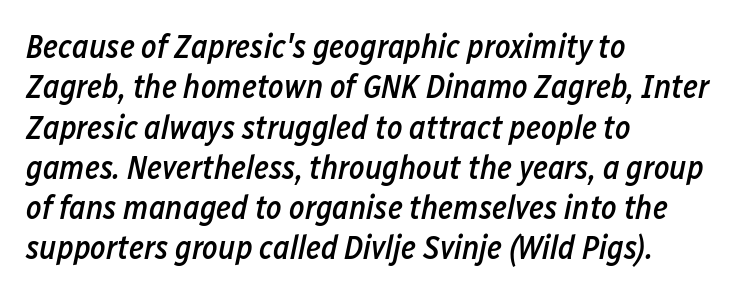
Q: Is the text bold? A: Semi-bold.
Q: Is the text italic (slanted)? A: Yes, it leans right by about 12 degrees.
Q: Is the text underlined? A: No.
Q: How is the paragraph aligned? A: Left-aligned.
Q: Is the spacing between letters normal or unusually wide? A: Normal.
Q: Width (condensed, normal, or wide)? A: Condensed.
Q: Stroke contrast? A: Low.
Q: x-height? A: Medium.
Q: Monospaced? A: No.
